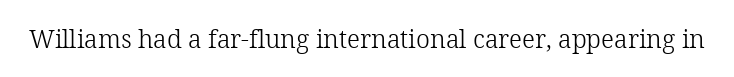
The image shows 25 px text type, upright; set normal letter spacing, not underlined.
